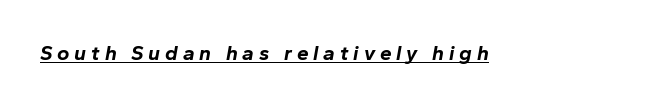
Set as a true bold cut, around the 700 mark. The specimen includes a rule beneath the text block's lines. The letters are spread apart with noticeably loose tracking. The face used here has a pronounced slope to its letters.
